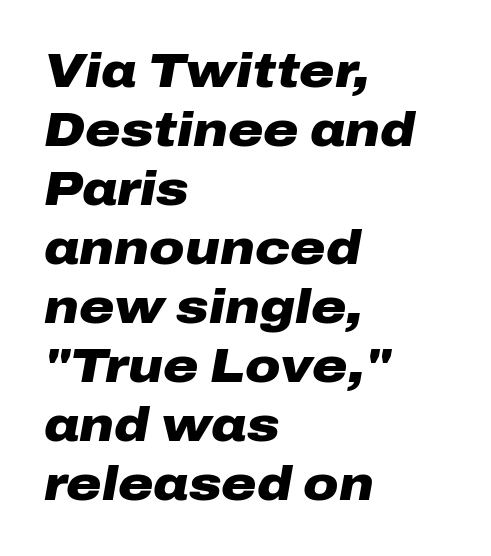
The image shows 48 px heavy, wide type, italic (leaning right); set left-aligned, line spacing 1.23x, normal letter spacing, not underlined; low stroke contrast and a medium x-height.
